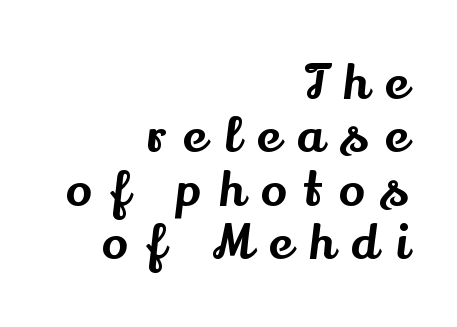
The face used here is rendered with a markedly widened letterfit. These lines are set flush right with a ragged left edge. Unlike a clean sans, this face finishes its strokes with serifs. Looks like regular typesetting: each glyph gets only the width it needs. Decoration check: the copy has no underline.
